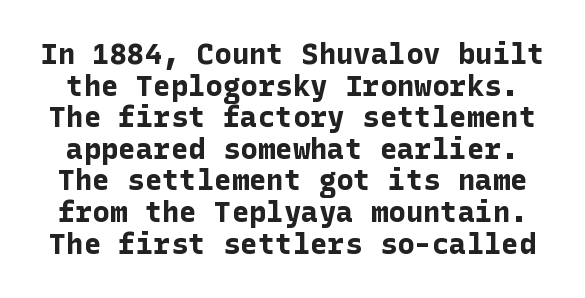
{"serif": "no", "italic": "no", "bold": "yes", "weight": "bold", "width": "normal", "stroke_contrast": "low", "x_height": "medium", "underline": "no", "line_spacing": "tight", "line_spacing_ratio": 1.09, "letter_spacing": "normal", "letter_spacing_em": 0.0, "glyph_px": 29}
